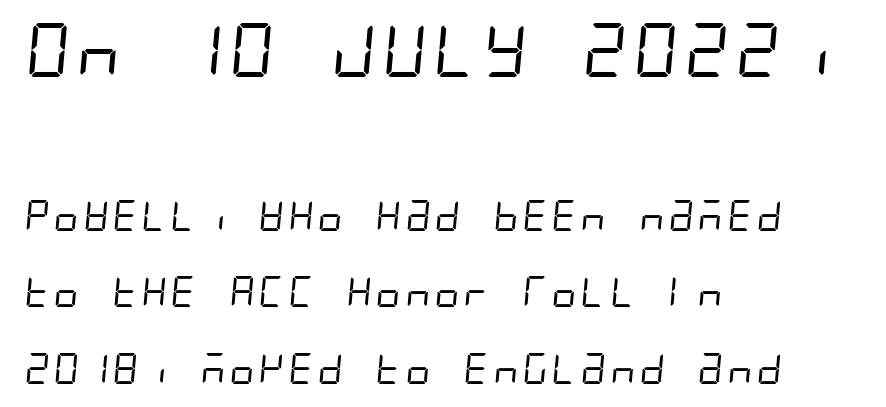
{"serif": "no", "bold": "no", "weight": "regular", "width": "condensed", "stroke_contrast": "low", "x_height": "large", "underline": "no", "align": "left", "line_spacing": "loose", "line_spacing_ratio": 2.47, "letter_spacing": "normal", "letter_spacing_em": 0.0, "larger_block": "first", "size_ratio": 1.74, "glyph_px": 54}
